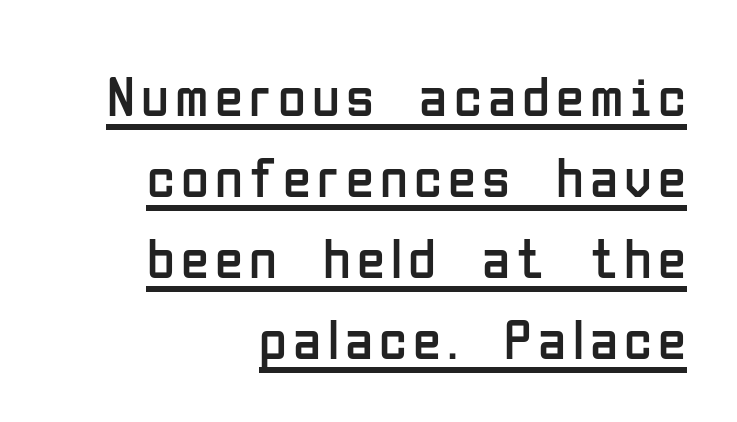
The image shows 57 px regular-weight, condensed sans-serif type, upright; set right-aligned, normal line spacing (1.42x), underlined; low stroke contrast and a medium x-height.
